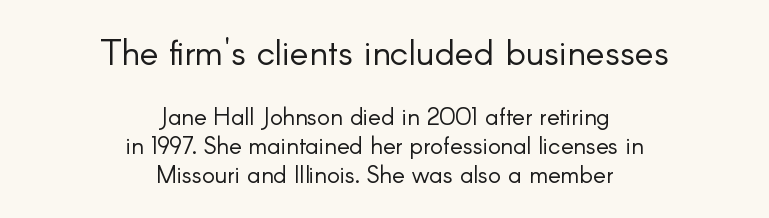
Q: Is the text bold? A: No.
Q: Is the text italic (slanted)? A: No, it is upright.
Q: Is the typeface a serif or a sans-serif typeface? A: Sans-serif.
Q: Is the text underlined? A: No.
Q: How is the paragraph aligned? A: Centered.
Q: Is the spacing between letters normal or unusually wide? A: Normal.
Q: Which block of text is set in a larger size, the first (top) or the second (bottom)? A: The first (top) one.
Q: Width (condensed, normal, or wide)? A: Normal.
Q: Stroke contrast? A: Low.
Q: x-height? A: Small.
Q: Monospaced? A: No.
